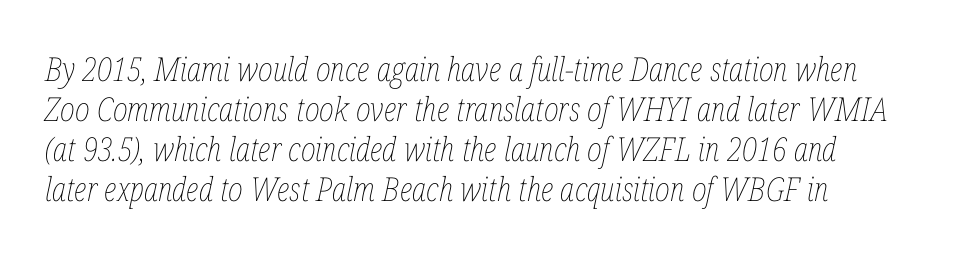
Q: Is the text bold? A: No.
Q: Is the text italic (slanted)? A: Yes, it leans right by about 12 degrees.
Q: Is the text underlined? A: No.
Q: Is the spacing between letters normal or unusually wide? A: Normal.
Q: Width (condensed, normal, or wide)? A: Condensed.
Q: Stroke contrast? A: Low.
Q: x-height? A: Medium.
Q: Monospaced? A: No.
